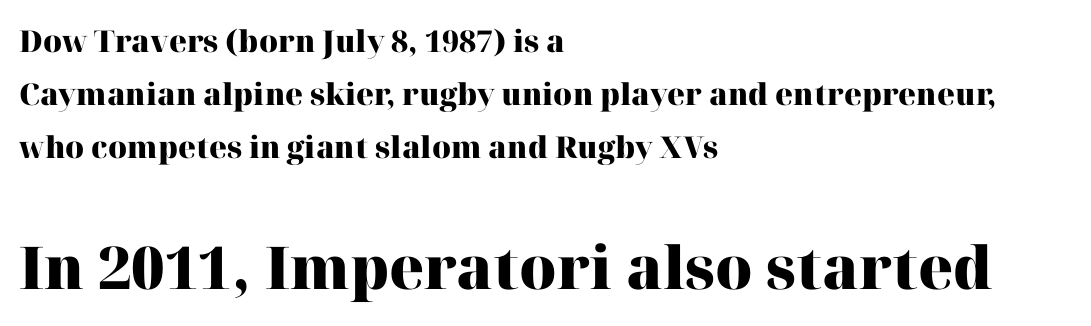
The image shows 59 px heavy serif type, upright; set left-aligned, line spacing 1.76x, normal letter spacing, not underlined; the second (bottom) block is 1.97x larger; high stroke contrast and a medium x-height.
